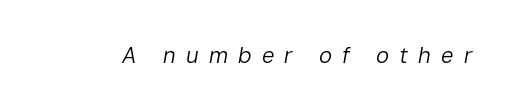
{"italic": "yes", "lean": "right", "slant_degrees": 10, "bold": "no", "underline": "no", "letter_spacing": "wide", "letter_spacing_em": 0.46, "glyph_px": 22}
